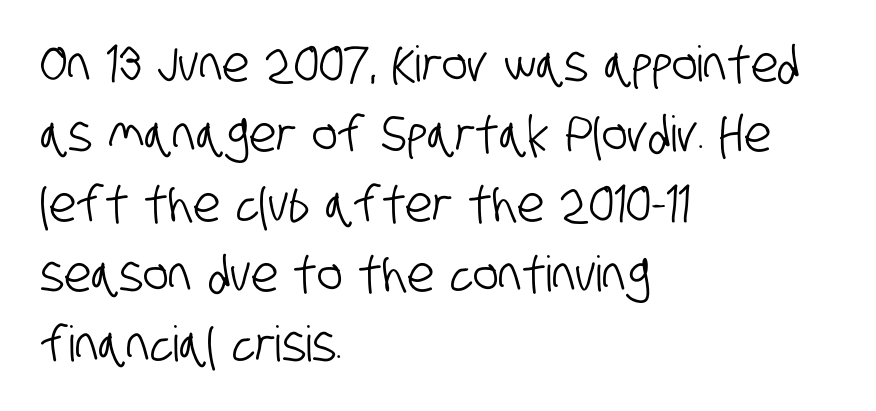
Q: Is the typeface a serif or a sans-serif typeface? A: Sans-serif.
Q: Is the text underlined? A: No.
Q: How is the paragraph aligned? A: Left-aligned.
Q: Is the spacing between letters normal or unusually wide? A: Normal.
Q: Is the spacing between lines tight, normal or loose? A: Normal.
Q: Width (condensed, normal, or wide)? A: Condensed.
Q: Stroke contrast? A: Low.
Q: x-height? A: Large.
Q: Monospaced? A: No.
